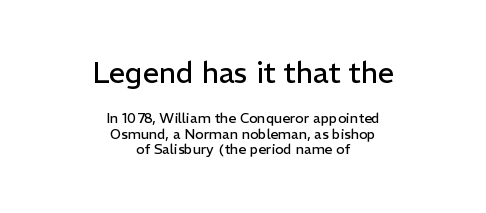
Tall strokes in this sample are plumb rather than angled. No chunkiness to these letters — they're not bold. Note: no serifs on the glyphs. Block one is the big one; block two sits smaller underneath. Which margin do the lines hug? Neither — every line sits in the middle.
